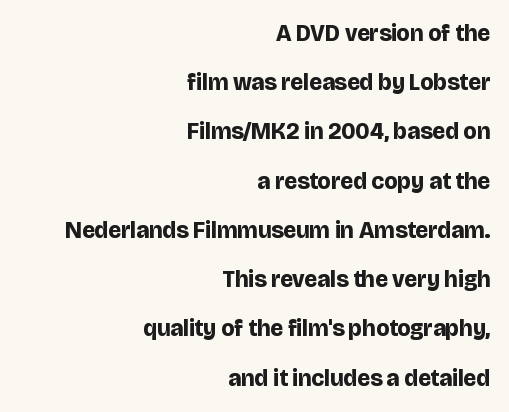
Q: Is the text bold? A: Yes.
Q: Is the text italic (slanted)? A: No, it is upright.
Q: Is the text underlined? A: No.
Q: How is the paragraph aligned? A: Right-aligned.
Q: Is the spacing between letters normal or unusually wide? A: Normal.
Q: Is the spacing between lines tight, normal or loose? A: Loose.
